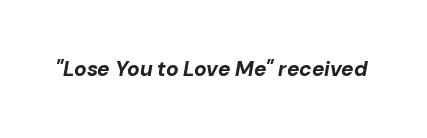
The image shows 21 px bold type, italic (leaning right); set normal letter spacing, not underlined.
